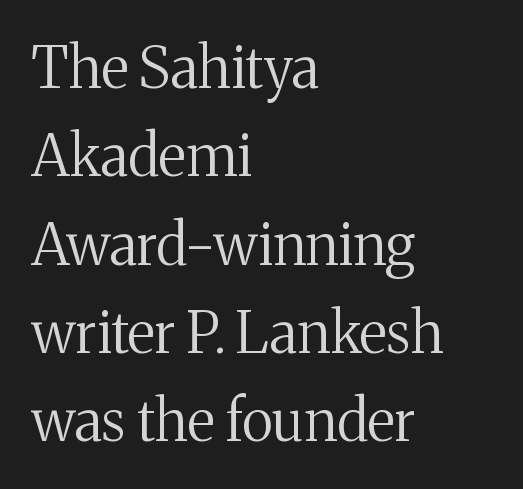
Q: Is the text bold? A: No.
Q: Is the text italic (slanted)? A: No, it is upright.
Q: Is the typeface a serif or a sans-serif typeface? A: Serif.
Q: Is the text underlined? A: No.
Q: How is the paragraph aligned? A: Left-aligned.
Q: Is the spacing between letters normal or unusually wide? A: Normal.
Q: Is the spacing between lines tight, normal or loose? A: Normal.
Q: Width (condensed, normal, or wide)? A: Normal.
Q: Stroke contrast? A: Medium.
Q: x-height? A: Medium.
Q: Monospaced? A: No.
